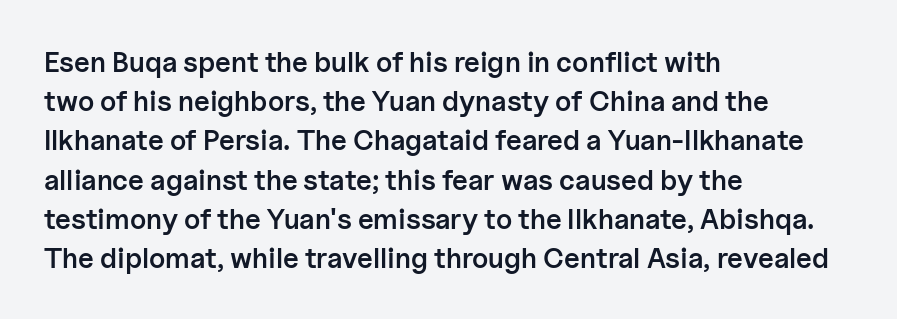
Q: Is the text bold? A: Semi-bold.
Q: Is the text italic (slanted)? A: No, it is upright.
Q: Is the typeface a serif or a sans-serif typeface? A: Sans-serif.
Q: Is the text underlined? A: No.
Q: How is the paragraph aligned? A: Left-aligned.
Q: Is the spacing between letters normal or unusually wide? A: Normal.
Q: Is the spacing between lines tight, normal or loose? A: Normal.
Q: Width (condensed, normal, or wide)? A: Normal.
Q: Stroke contrast? A: Low.
Q: x-height? A: Medium.
Q: Monospaced? A: No.
